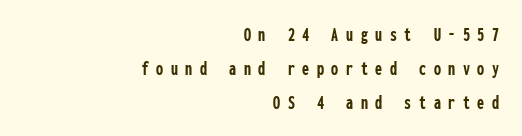
{"italic": "no", "bold": "yes", "underline": "no", "align": "right", "line_spacing": "normal", "line_spacing_ratio": 1.7, "letter_spacing": "wide", "letter_spacing_em": 0.38, "glyph_px": 20}
